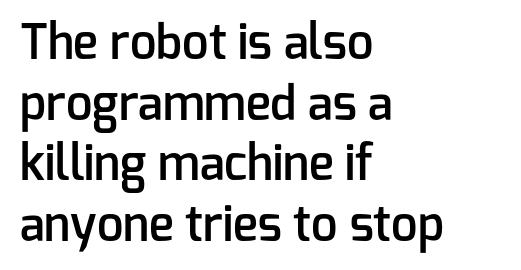
The image shows 47 px semibold sans-serif type, upright; set left-aligned, normal line spacing (1.29x), normal letter spacing, not underlined; low stroke contrast and a medium x-height.
